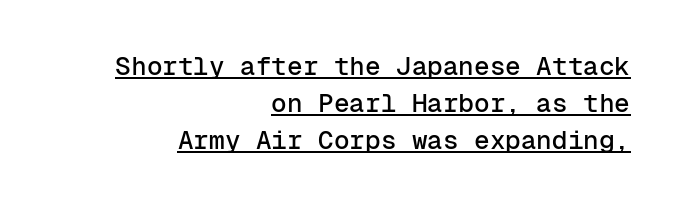
Short note: letters normally spaced. Nope, not italic — everything's standing straight. Regular leading. A continuous stroke trails under the words, as in a hyperlink. This sample is right-justified, so line beginnings fall wherever the words allow.
